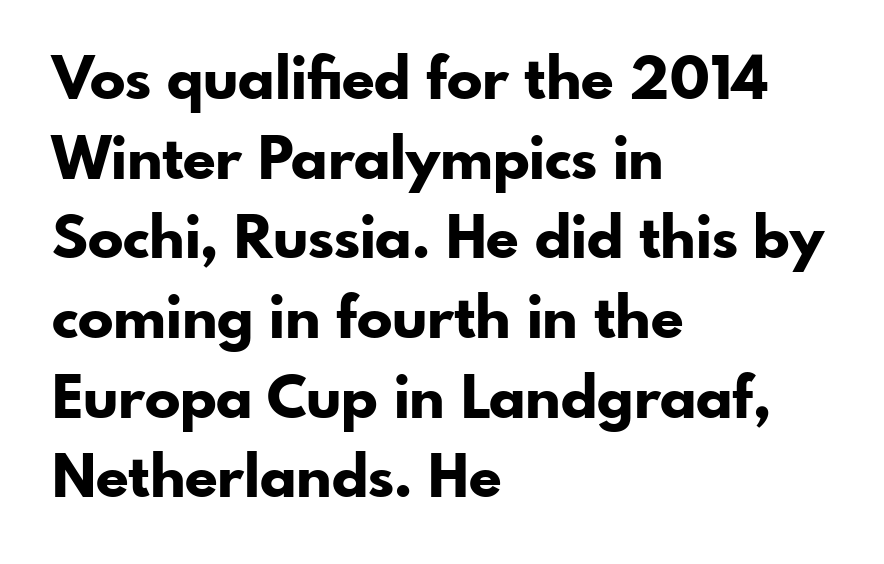
A typesetter would label this face a sans. Rows of type keep a routine distance in the vertical direction. The face used here has the dense, thick strokes of a bold. Each line starts at the same left margin while the right side varies.
